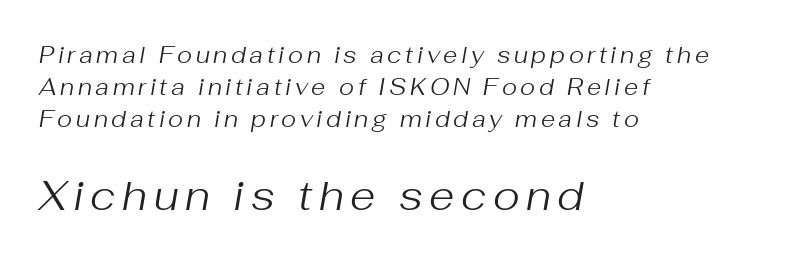
{"italic": "yes", "lean": "right", "slant_degrees": 10, "bold": "no", "weight": "regular", "width": "normal", "stroke_contrast": "medium", "x_height": "medium", "monospaced": "no", "underline": "no", "align": "left", "line_spacing": "normal", "line_spacing_ratio": 1.4, "larger_block": "second", "size_ratio": 1.78, "glyph_px": 41}
